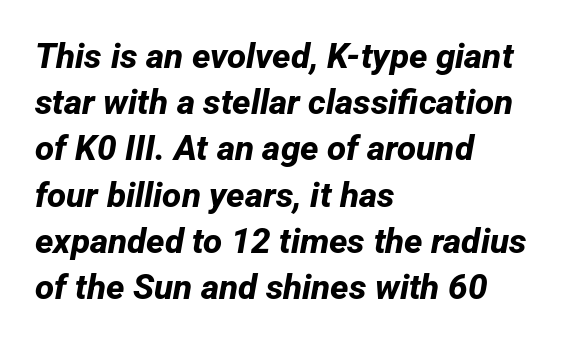
{"serif": "no", "bold": "yes", "weight": "bold", "width": "normal", "stroke_contrast": "low", "x_height": "medium", "monospaced": "no", "underline": "no", "align": "left", "line_spacing": "normal", "line_spacing_ratio": 1.32, "letter_spacing": "normal", "letter_spacing_em": 0.0, "glyph_px": 35}
